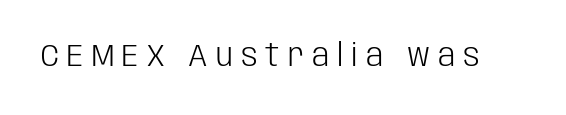
The image shows 31 px light, condensed sans-serif type, upright; set unusually wide letter spacing (+0.26 em), not underlined; low stroke contrast and a large x-height.
